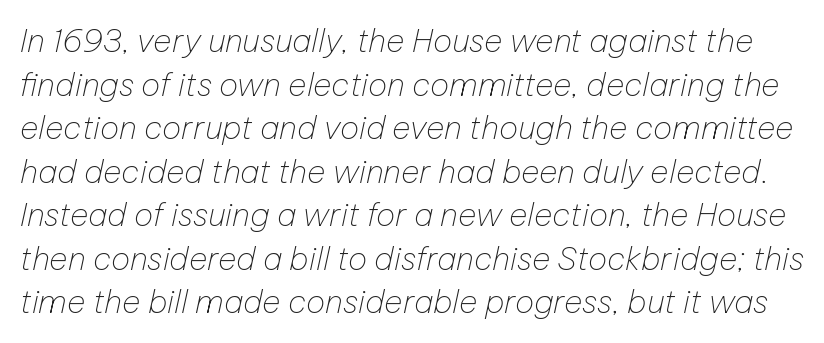
The image shows 32 px thin type, italic (leaning right); set normal line spacing (1.36x), normal letter spacing, not underlined; low stroke contrast and a medium x-height.
